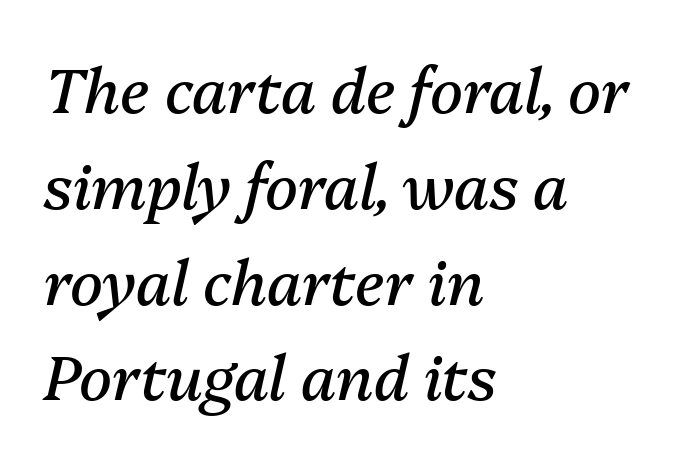
Q: Is the text bold? A: No.
Q: Is the text italic (slanted)? A: Yes, it leans right by about 13 degrees.
Q: Is the text underlined? A: No.
Q: How is the paragraph aligned? A: Left-aligned.
Q: Is the spacing between letters normal or unusually wide? A: Normal.
Q: Is the spacing between lines tight, normal or loose? A: Normal.
Q: Width (condensed, normal, or wide)? A: Normal.
Q: Stroke contrast? A: Medium.
Q: x-height? A: Medium.
Q: Monospaced? A: No.
